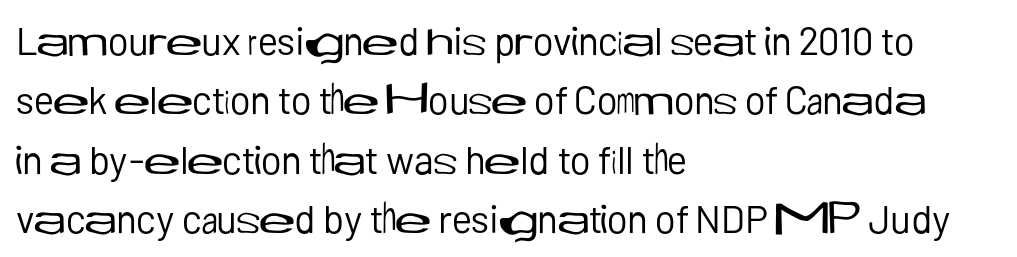
Letters have the restrained weight of plain body copy at most. Grotesque or geometric, the face here clearly has no serifs. Think of a printed novel: that variable character pitch is what you see here. This is roman type, the default non-slanted kind.
